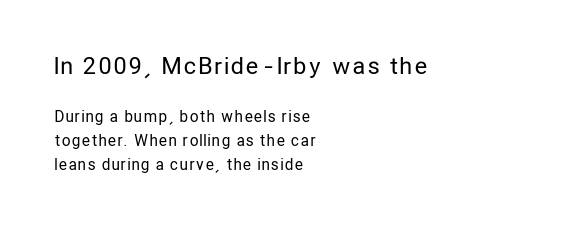
The image shows 23 px text type, upright; set left-aligned, normal line spacing (1.6x), not underlined; the first (top) block is 1.53x larger.
